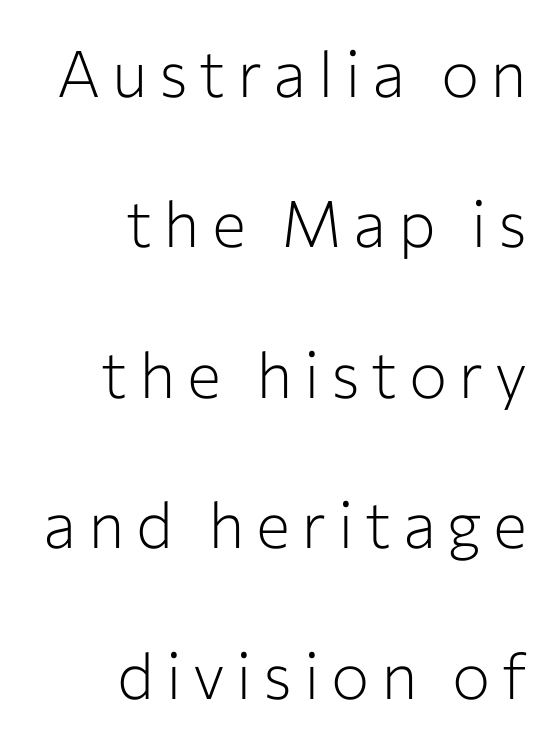
{"serif": "no", "italic": "no", "bold": "no", "weight": "light", "width": "normal", "stroke_contrast": "low", "x_height": "medium", "monospaced": "no", "underline": "no", "align": "right", "line_spacing": "loose", "line_spacing_ratio": 2.35, "glyph_px": 64}
